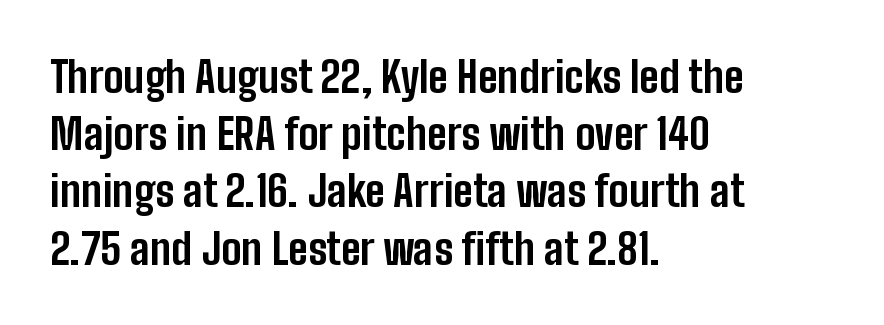
A typesetter would call this leading conventional body-copy spacing. The font's upright variant was chosen for this text. Proportional: the letters do not fall into vertical columns. Check under the words: just untouched page. The characters look thick and weighty, a clear bold. A typesetter would label this face a sans.
